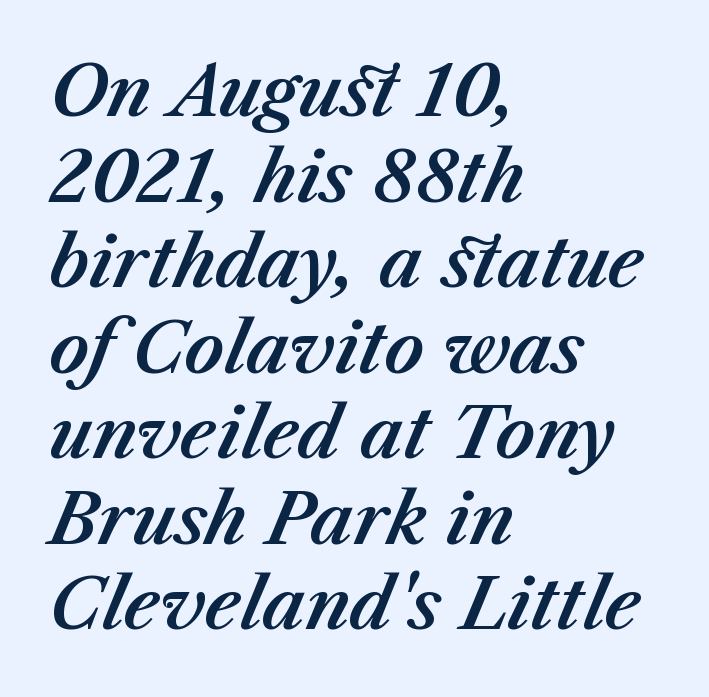
The image shows 69 px text type, italic (leaning right); set left-aligned, line spacing 1.24x, normal letter spacing, not underlined; medium stroke contrast and a medium x-height.
